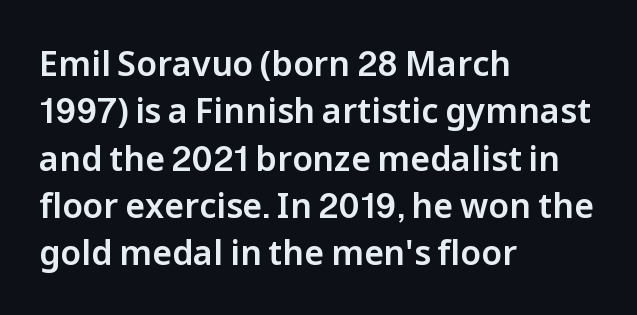
Q: Is the text italic (slanted)? A: No, it is upright.
Q: Is the typeface a serif or a sans-serif typeface? A: Sans-serif.
Q: Is the text underlined? A: No.
Q: How is the paragraph aligned? A: Left-aligned.
Q: Is the spacing between letters normal or unusually wide? A: Normal.
Q: Is the spacing between lines tight, normal or loose? A: Normal.
Q: Width (condensed, normal, or wide)? A: Normal.
Q: Stroke contrast? A: Low.
Q: x-height? A: Medium.
Q: Monospaced? A: No.
